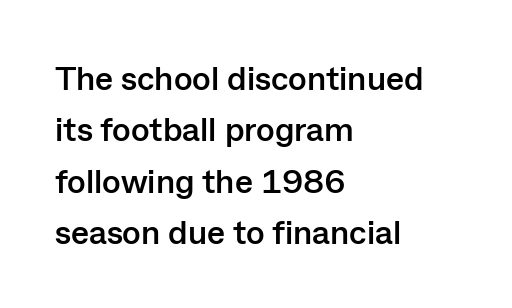
Q: Is the text bold? A: Yes.
Q: Is the text italic (slanted)? A: No, it is upright.
Q: Is the typeface a serif or a sans-serif typeface? A: Sans-serif.
Q: Is the text underlined? A: No.
Q: How is the paragraph aligned? A: Left-aligned.
Q: Is the spacing between letters normal or unusually wide? A: Normal.
Q: Is the spacing between lines tight, normal or loose? A: Normal.
Q: Width (condensed, normal, or wide)? A: Normal.
Q: Stroke contrast? A: Low.
Q: x-height? A: Medium.
Q: Monospaced? A: No.
